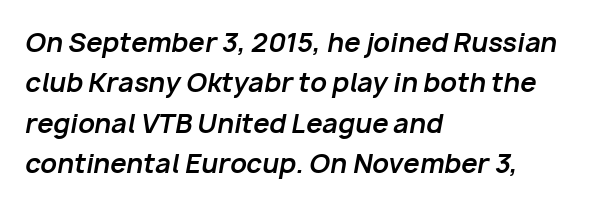
Students, observe: this is what conventionally led text looks like. Emphasis-style slanted type is in use. A clean baseline with only descenders dipping below it. Caption: standard tracking, unaltered. The passage shown is emphatically bold.
